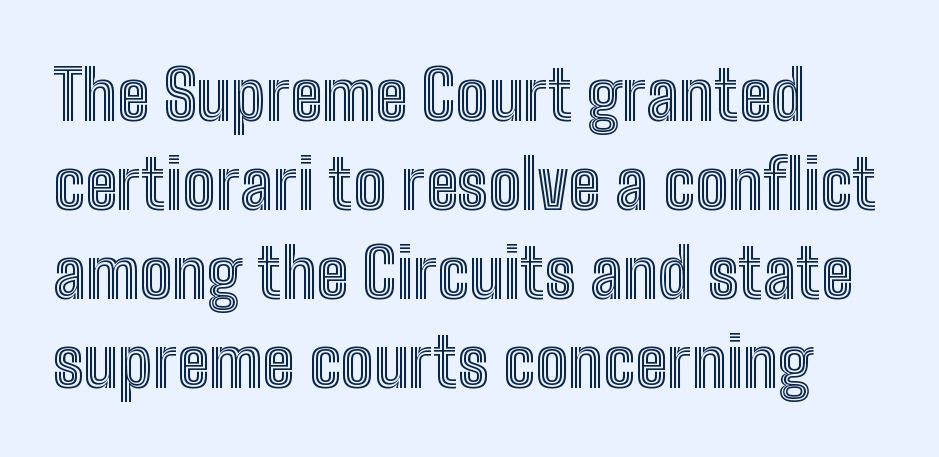
Nope, not italic — everything's standing straight. The string is rendered with underlining switched off. Leading matches the norm, producing a regular column. Think of a printed novel: that variable character pitch is what you see here. The type is set solid horizontally, with unmodified tracking.
